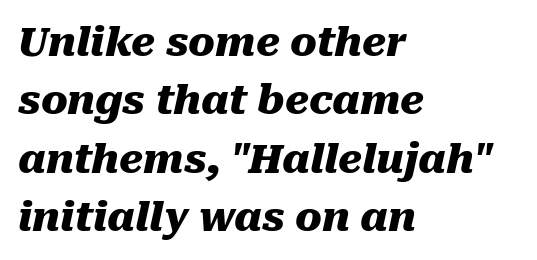
Q: Is the text bold? A: Yes.
Q: Is the text italic (slanted)? A: Yes, it leans right by about 10 degrees.
Q: Is the text underlined? A: No.
Q: How is the paragraph aligned? A: Left-aligned.
Q: Is the spacing between letters normal or unusually wide? A: Normal.
Q: Is the spacing between lines tight, normal or loose? A: Normal.
Q: Width (condensed, normal, or wide)? A: Normal.
Q: Stroke contrast? A: Medium.
Q: x-height? A: Medium.
Q: Monospaced? A: No.
